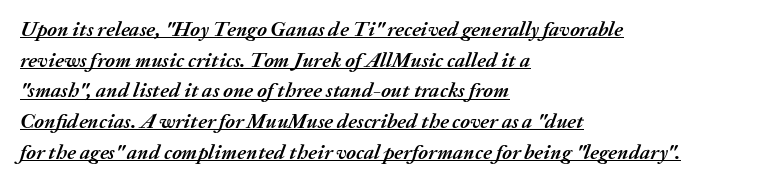
The image shows 21 px bold type, italic (leaning right); set left-aligned, normal line spacing (1.46x), normal letter spacing, underlined.
